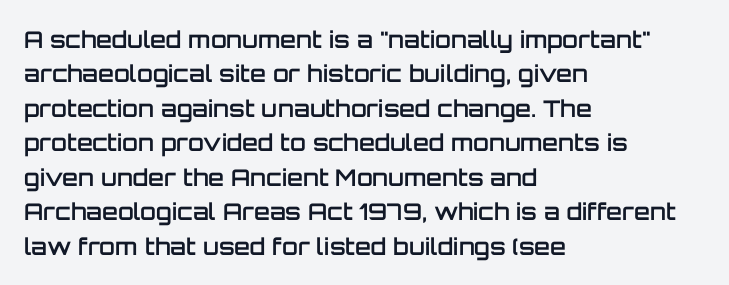
The image shows 23 px text type, upright; set left-aligned, normal line spacing (1.5x), normal letter spacing, not underlined.
